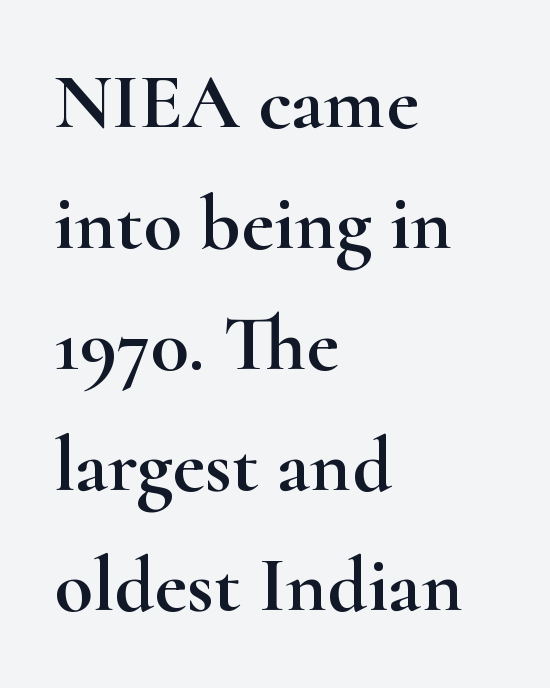
The image shows 79 px wide serif type, upright; set left-aligned, normal line spacing (1.53x), normal letter spacing, not underlined; high stroke contrast and a small x-height.
